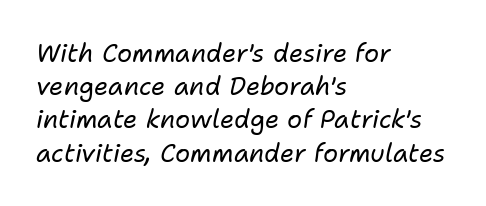
The letters look calm and open, with moderate or lighter stems. The passage shown has conventional tracking throughout. These lines were composed using italics. A bare baseline throughout the passage. Leading: standard. Where is the straight margin? On the left.
